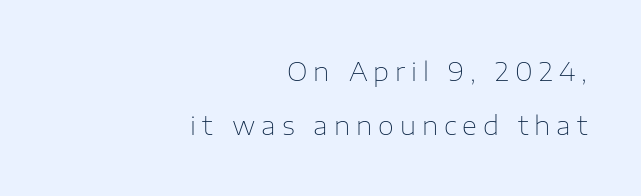
{"italic": "no", "bold": "no", "underline": "no", "align": "right", "line_spacing": "loose", "line_spacing_ratio": 2.08, "letter_spacing": "wide", "letter_spacing_em": 0.23, "glyph_px": 26}
